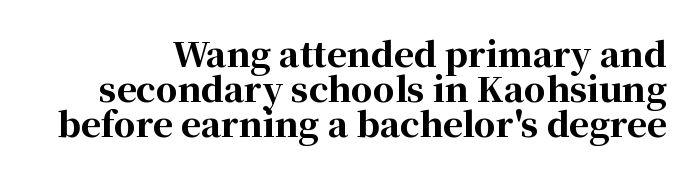
{"serif": "yes", "italic": "no", "bold": "yes", "weight": "bold", "width": "normal", "stroke_contrast": "high", "x_height": "medium", "monospaced": "no", "underline": "no", "line_spacing": "tight", "line_spacing_ratio": 1.03, "letter_spacing": "normal", "letter_spacing_em": 0.0, "glyph_px": 34}
